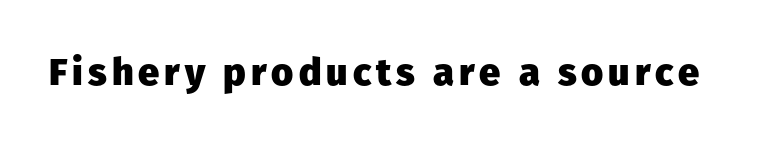
Q: Is the text bold? A: Yes.
Q: Is the text italic (slanted)? A: No, it is upright.
Q: Is the typeface a serif or a sans-serif typeface? A: Sans-serif.
Q: Is the text underlined? A: No.
Q: Width (condensed, normal, or wide)? A: Normal.
Q: Stroke contrast? A: Low.
Q: x-height? A: Medium.
Q: Monospaced? A: No.
